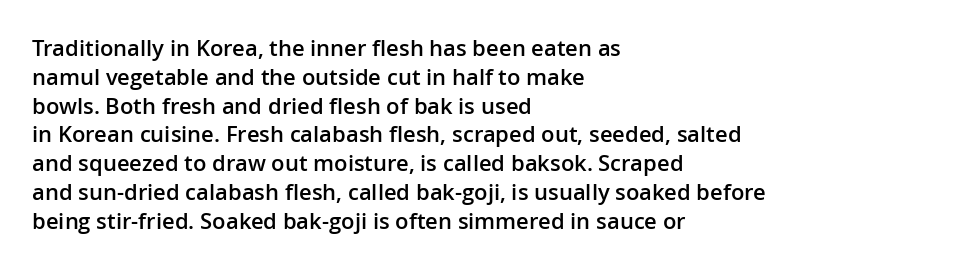
Q: Is the text bold? A: Semi-bold.
Q: Is the text italic (slanted)? A: No, it is upright.
Q: Is the text underlined? A: No.
Q: How is the paragraph aligned? A: Left-aligned.
Q: Is the spacing between letters normal or unusually wide? A: Normal.
Q: Is the spacing between lines tight, normal or loose? A: Normal.
